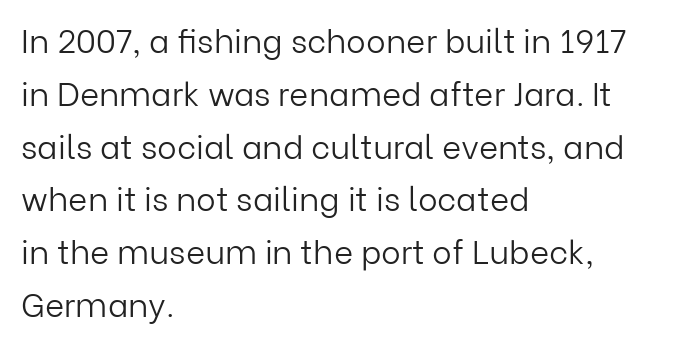
Where is the straight margin? On the left. Italic: no, the glyphs are upright roman. Letters have the restrained weight of plain body copy at most. Plain, unruled lines of type. The rendering keeps characters at their native spacing.
